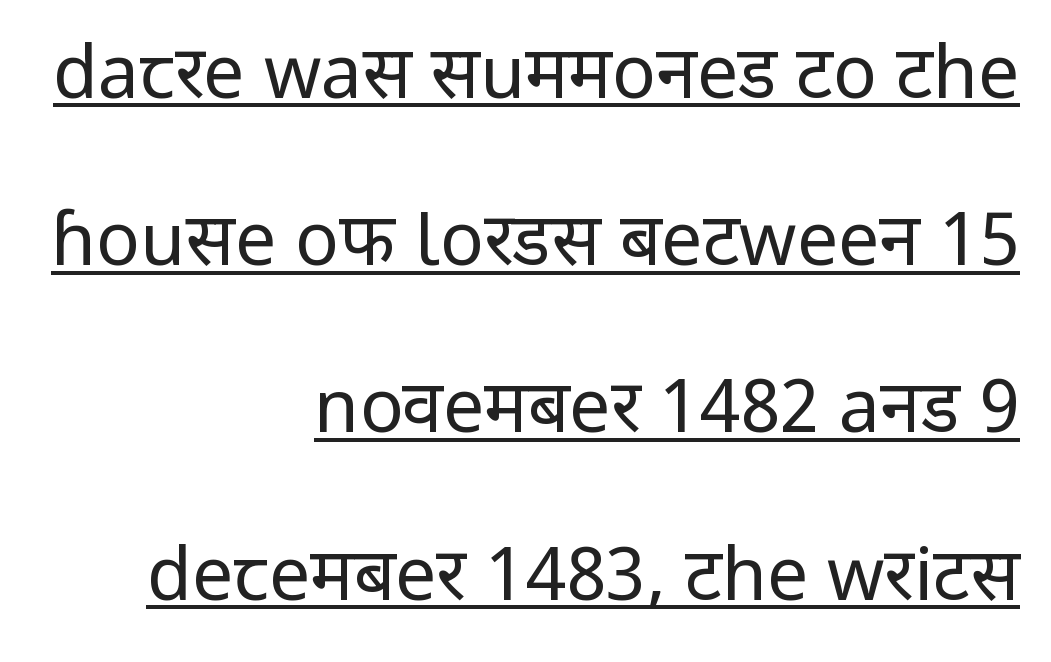
Q: Is the text bold? A: No.
Q: Is the text italic (slanted)? A: No, it is upright.
Q: Is the typeface a serif or a sans-serif typeface? A: Sans-serif.
Q: Is the text underlined? A: Yes.
Q: How is the paragraph aligned? A: Right-aligned.
Q: Is the spacing between letters normal or unusually wide? A: Normal.
Q: Is the spacing between lines tight, normal or loose? A: Loose.
Q: Width (condensed, normal, or wide)? A: Normal.
Q: Stroke contrast? A: Low.
Q: x-height? A: Medium.
Q: Monospaced? A: No.
